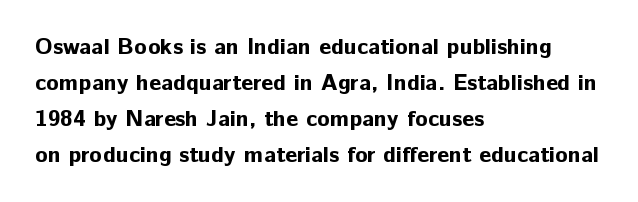
{"italic": "no", "bold": "yes", "underline": "no", "align": "left", "line_spacing": "normal", "line_spacing_ratio": 1.56, "letter_spacing": "normal", "letter_spacing_em": 0.0, "glyph_px": 23}
